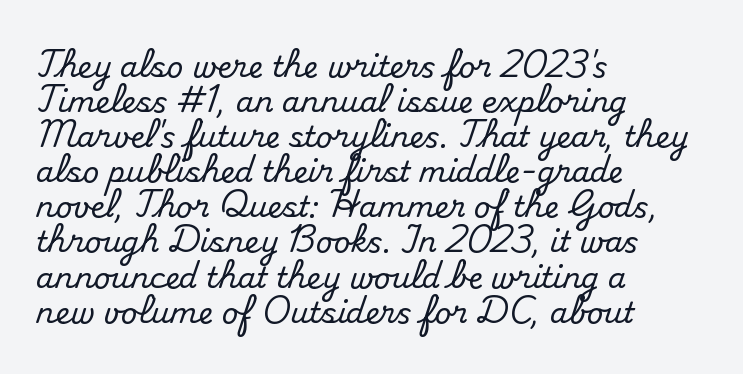
The letters carry serifs — small finishing strokes at the ends of their stems. Letter spacing: default. The letters advance in unequal steps, a hallmark of proportional type. Decoration check: the copy has no underline. In CSS terms this would be text-align: left.
